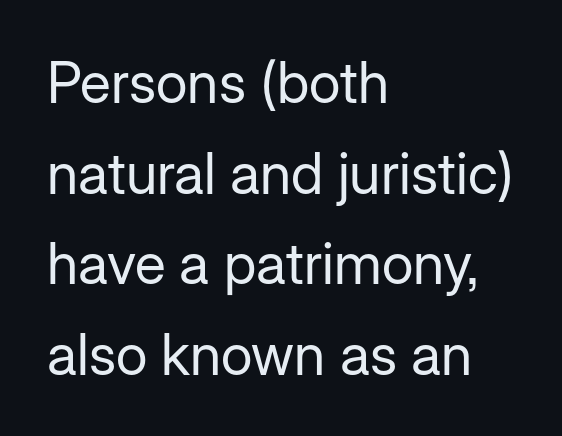
The rendering uses natural spacing where letterforms have individual widths. A typesetter would call this zero additional tracking. Weight: regular or lighter. A typesetter would mark this as roman, not italic. The passage shown is not underscored anywhere. Students, observe: this is what conventionally led text looks like.
